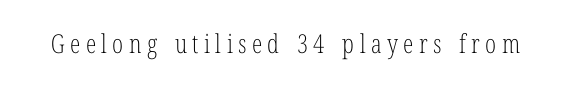
Any mark beneath the type? The region is blank. This rendering widens character spacing well past its baseline value. The typography opts for an upright posture over an oblique one. This is not heavy type; no bold has been used.
